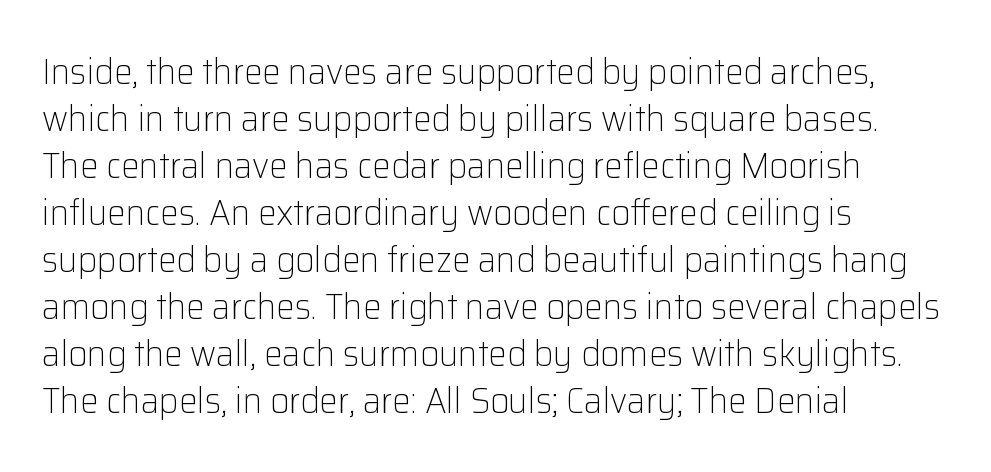
No heavy texture on the line: the type isn't bold. The compositor pushed each line to the left boundary. Vertical strokes here are truly vertical. The rendering uses a moderate line-height, typical for paragraphs. Here the designer chose a conventional face with non-uniform glyph widths.
